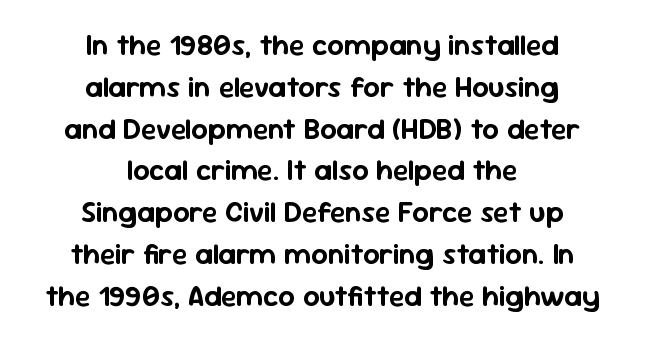
The space beneath each line is pristine and unruled. Each line is balanced around a shared central axis. Is this a sans? Yes — the strokes have no serifs. Characters follow at the spacing the type designer built in.
